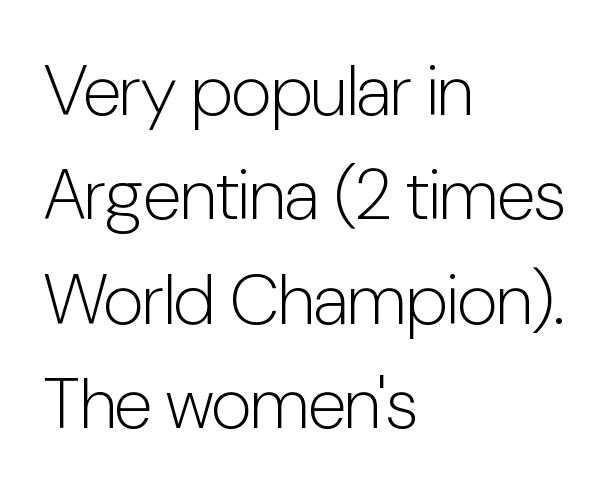
Q: Is the text bold? A: No.
Q: Is the text italic (slanted)? A: No, it is upright.
Q: Is the typeface a serif or a sans-serif typeface? A: Sans-serif.
Q: Is the text underlined? A: No.
Q: How is the paragraph aligned? A: Left-aligned.
Q: Is the spacing between letters normal or unusually wide? A: Normal.
Q: Is the spacing between lines tight, normal or loose? A: Normal.
Q: Width (condensed, normal, or wide)? A: Condensed.
Q: Stroke contrast? A: Low.
Q: x-height? A: Medium.
Q: Monospaced? A: No.
